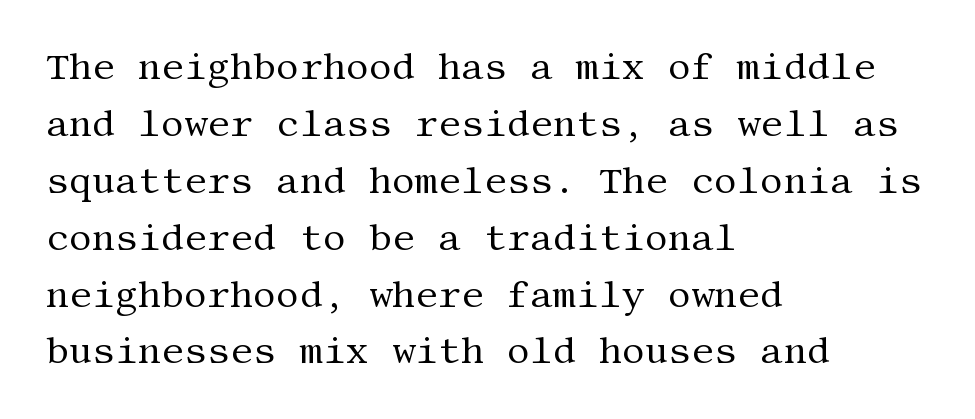
The letters stand straight up with perfectly vertical stems. If you drew a ruler down the left edge, every line would touch it. The leading is moderate, giving the passage an even texture. Summary of weight: not heavy and not bold. Is this a sans? No — the strokes have serifs. The zone under the glyphs is completely vacant.
